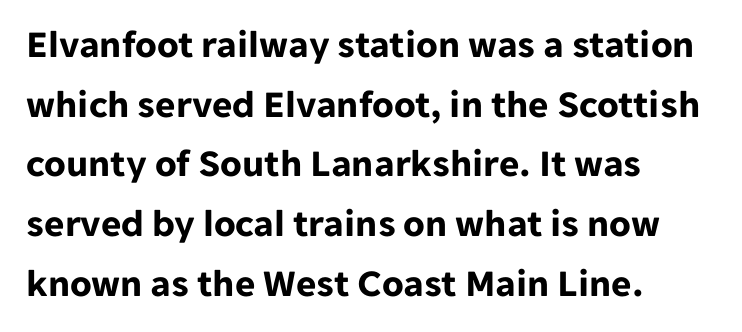
The image shows 39 px bold sans-serif type, upright; set left-aligned, normal line spacing (1.53x), normal letter spacing, not underlined; low stroke contrast and a medium x-height.
